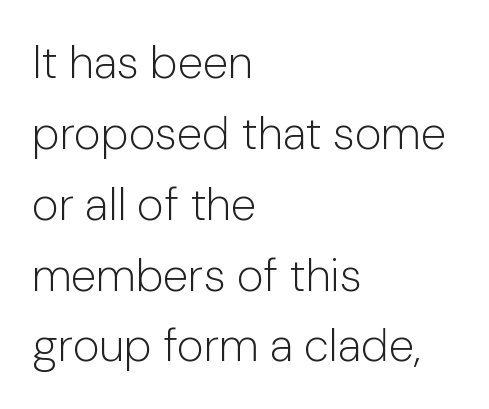
The image shows 46 px light sans-serif type, upright; set left-aligned, normal line spacing (1.54x), normal letter spacing, not underlined; low stroke contrast and a medium x-height.
